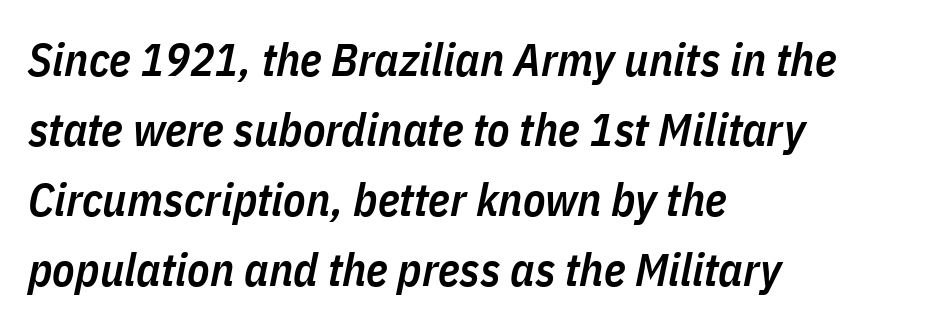
Varying glyph widths throughout — classic text-font behaviour. Nothing unusual about the tracking: characters are spaced as the font intends. In terms of weight, the rendering is demibold, just under bold. The area under the type is left untouched. Quick note: italic.
